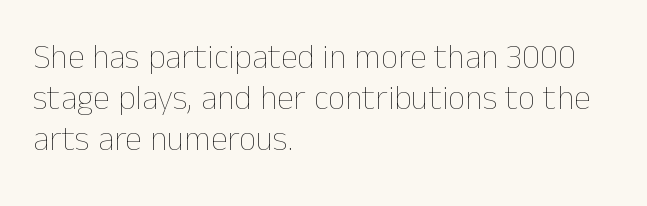
Do the characters align in a grid? No, the font is proportional. The typesetting does not lean heavy: it is not bold. Underline: absent. A typesetter would mark this as roman, not italic. The horizontal fit of the characters is conventional and even. Short and long lines alike share a common starting point at left.
